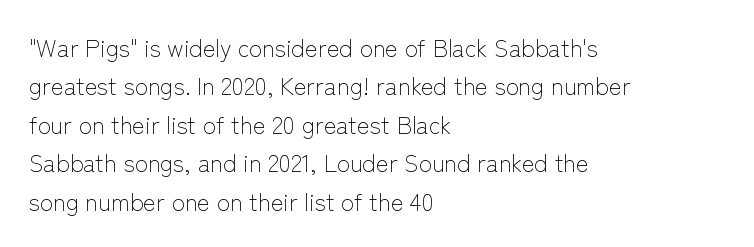
Plain, unruled lines of type. No heavy texture on the line: the type isn't bold. Look at the tracking — it's just the regular setting, nothing added. The axis of the letterforms is exactly vertical. The rows are spaced the way most documents space them.
